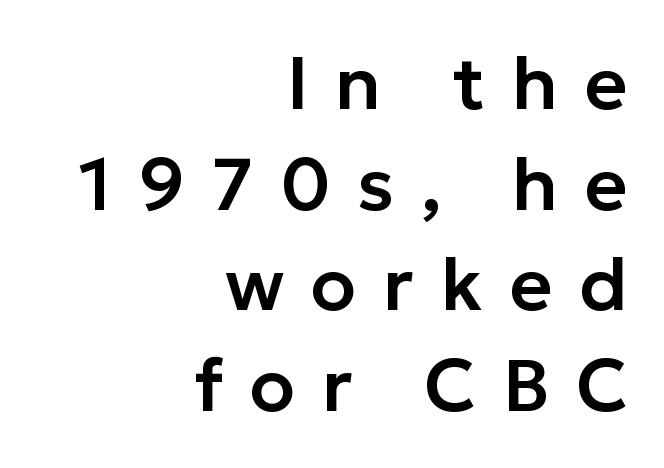
Q: Is the text italic (slanted)? A: No, it is upright.
Q: Is the typeface a serif or a sans-serif typeface? A: Sans-serif.
Q: Is the text underlined? A: No.
Q: How is the paragraph aligned? A: Right-aligned.
Q: Is the spacing between letters normal or unusually wide? A: Unusually wide.
Q: Is the spacing between lines tight, normal or loose? A: Normal.
Q: Width (condensed, normal, or wide)? A: Normal.
Q: Stroke contrast? A: Low.
Q: x-height? A: Medium.
Q: Monospaced? A: No.
